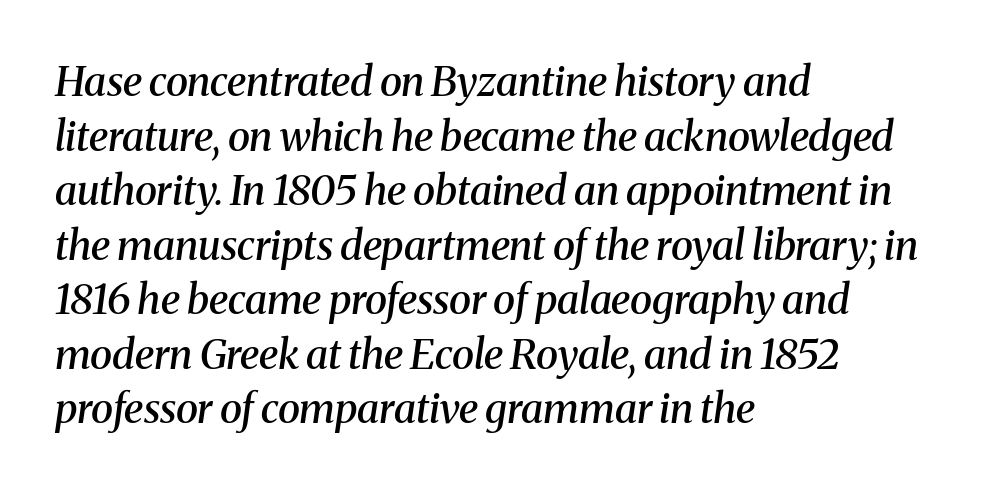
The image shows 41 px semibold serif type, italic (leaning right); set left-aligned, normal line spacing (1.33x), normal letter spacing, not underlined; medium stroke contrast and a medium x-height.
